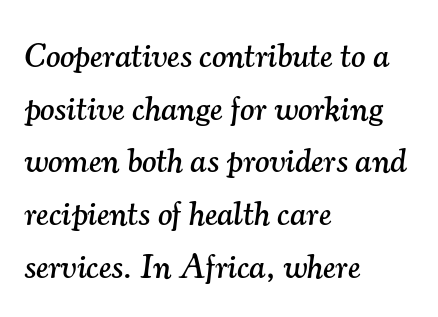
Notice how descenders clear the ascenders below comfortably — that's standard leading. Stroke terminals: seriffed. These lines are rendered in a variable-pitch font. Characters follow at the spacing the type designer built in.
